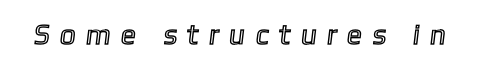
Q: Is the text underlined? A: No.
Q: Is the spacing between letters normal or unusually wide? A: Unusually wide.
Q: Width (condensed, normal, or wide)? A: Normal.
Q: x-height? A: Medium.
Q: Monospaced? A: No.
